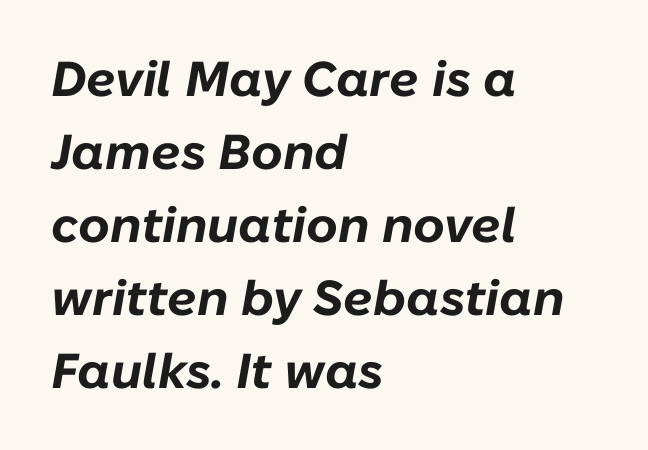
{"italic": "yes", "lean": "right", "slant_degrees": 10, "bold": "yes", "weight": "bold", "width": "normal", "stroke_contrast": "low", "x_height": "medium", "monospaced": "no", "underline": "no", "align": "left", "line_spacing": "normal", "line_spacing_ratio": 1.49, "letter_spacing": "normal", "letter_spacing_em": 0.0, "glyph_px": 49}
